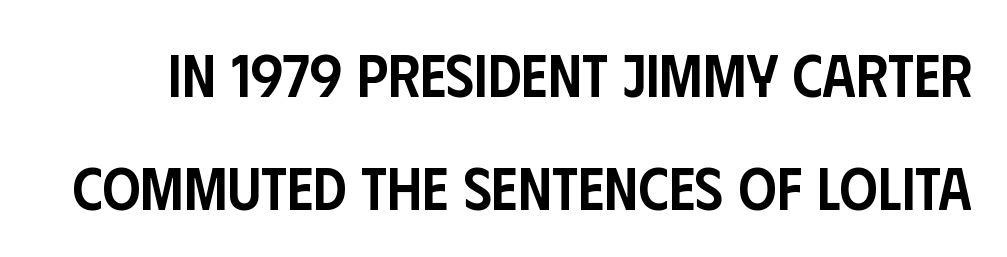
The image shows 60 px semibold, condensed sans-serif type, upright; set line spacing 1.88x, normal letter spacing, not underlined; low stroke contrast and a large x-height.
